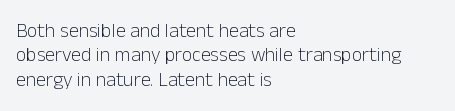
{"italic": "no", "bold": "no", "underline": "no", "align": "left", "line_spacing_ratio": 1.22, "letter_spacing": "normal", "letter_spacing_em": 0.0, "glyph_px": 20}
